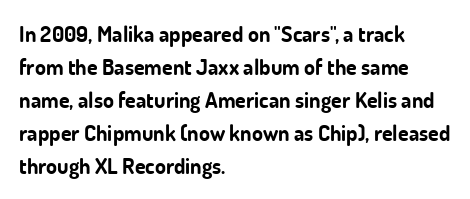
The image shows 22 px bold type, upright; set left-aligned, normal line spacing (1.5x), normal letter spacing, not underlined.
